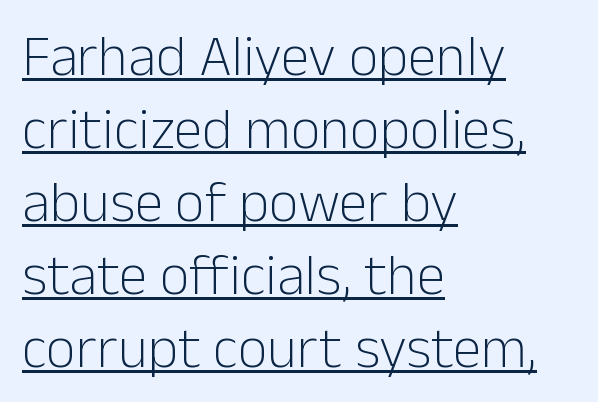
{"serif": "no", "italic": "no", "bold": "no", "weight": "light", "width": "normal", "stroke_contrast": "low", "x_height": "medium", "monospaced": "no", "underline": "yes", "align": "left", "line_spacing": "normal", "line_spacing_ratio": 1.26, "letter_spacing": "normal", "letter_spacing_em": 0.0, "glyph_px": 58}
